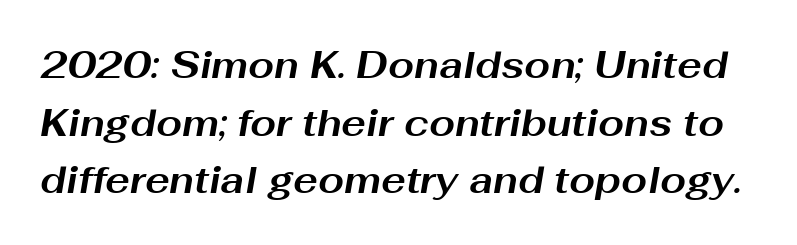
The image shows 37 px bold, wide type, italic (leaning right); set normal line spacing (1.56x), normal letter spacing, not underlined; medium stroke contrast and a medium x-height.
